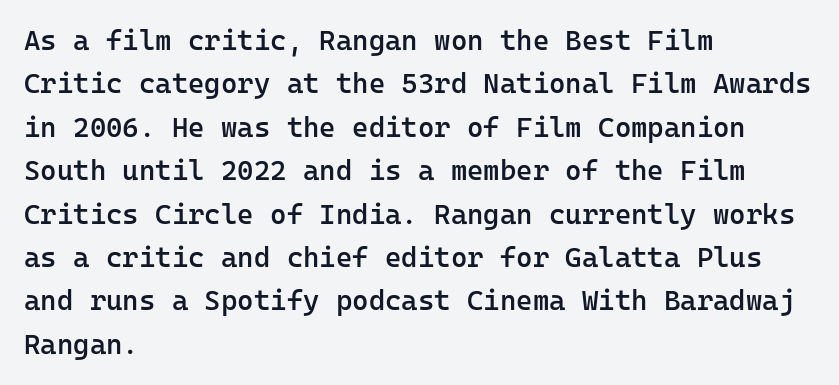
Q: Is the text bold? A: Semi-bold.
Q: Is the text italic (slanted)? A: No, it is upright.
Q: Is the typeface a serif or a sans-serif typeface? A: Sans-serif.
Q: Is the text underlined? A: No.
Q: How is the paragraph aligned? A: Left-aligned.
Q: Is the spacing between letters normal or unusually wide? A: Normal.
Q: Is the spacing between lines tight, normal or loose? A: Normal.
Q: Width (condensed, normal, or wide)? A: Normal.
Q: Stroke contrast? A: Low.
Q: x-height? A: Medium.
Q: Monospaced? A: Yes.
